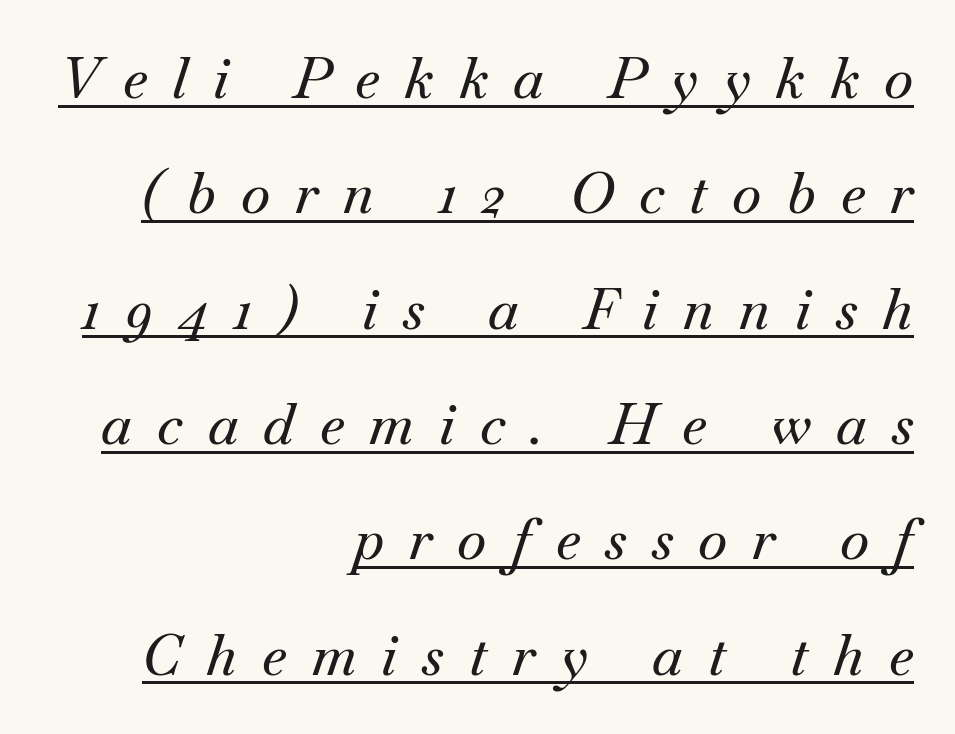
The image shows 56 px serif type, italic (leaning right); set right-aligned, loose line spacing (2.06x), unusually wide letter spacing (+0.45 em), underlined; medium stroke contrast and a small x-height.
